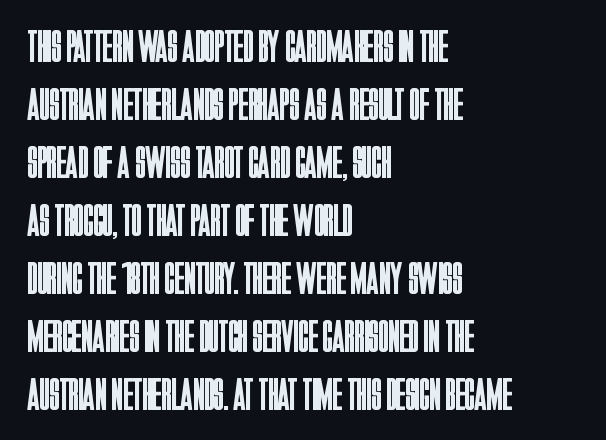
{"serif": "no", "italic": "no", "bold": "no", "weight": "regular", "width": "condensed", "stroke_contrast": "low", "x_height": "large", "monospaced": "no", "underline": "no", "align": "left", "line_spacing": "normal", "line_spacing_ratio": 1.26, "letter_spacing": "normal", "letter_spacing_em": 0.0, "glyph_px": 46}
